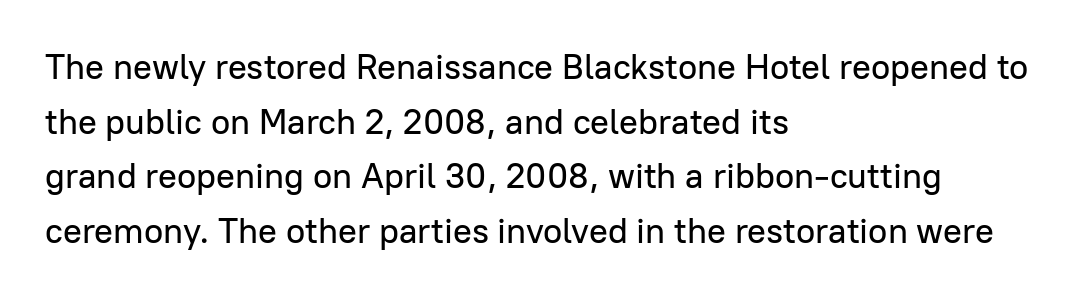
Q: Is the text italic (slanted)? A: No, it is upright.
Q: Is the typeface a serif or a sans-serif typeface? A: Sans-serif.
Q: Is the text underlined? A: No.
Q: How is the paragraph aligned? A: Left-aligned.
Q: Is the spacing between letters normal or unusually wide? A: Normal.
Q: Is the spacing between lines tight, normal or loose? A: Normal.
Q: Width (condensed, normal, or wide)? A: Normal.
Q: Stroke contrast? A: Low.
Q: x-height? A: Medium.
Q: Monospaced? A: No.
